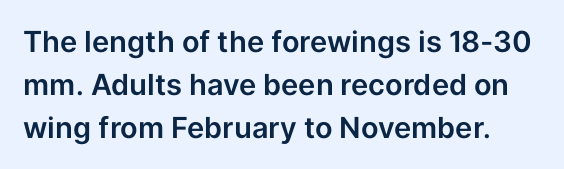
Whoever set this chose a conventional vertical rhythm. Default kerning and tracking; the words read as compact shapes. The lettering stays uniformly vertical, giving the passage a roman look. Here the designer chose a conventional face with non-uniform glyph widths. The passage shown is typeset with a sans-serif family. Only glyphs here, with clear space below each row.
